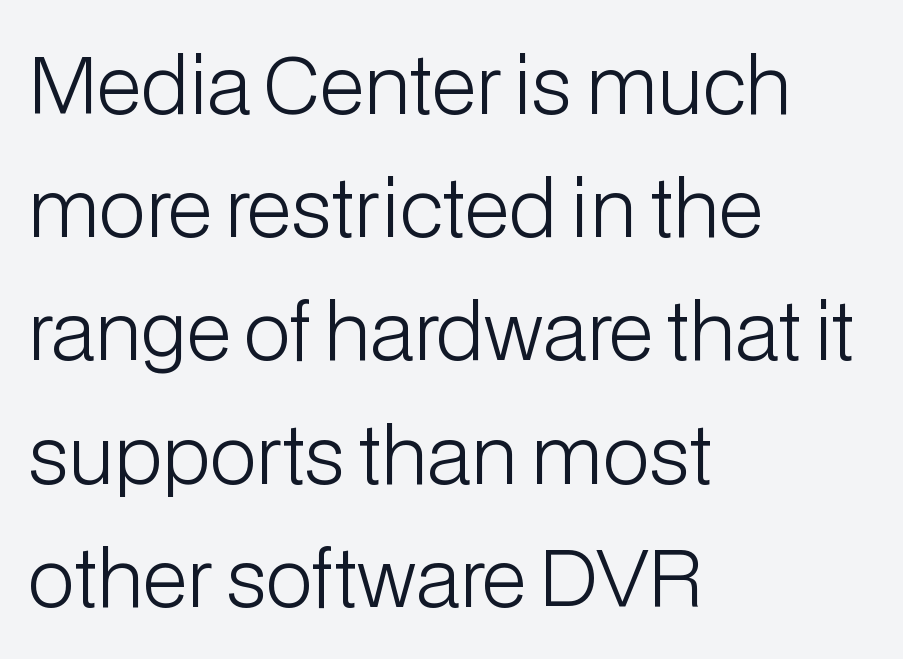
The image shows 78 px light sans-serif type, upright; set left-aligned, normal line spacing (1.58x), normal letter spacing, not underlined; low stroke contrast and a medium x-height.
